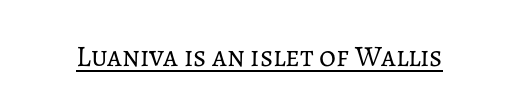
Q: Is the text bold? A: No.
Q: Is the text italic (slanted)? A: No, it is upright.
Q: Is the text underlined? A: Yes.
Q: Is the spacing between letters normal or unusually wide? A: Normal.
Q: Width (condensed, normal, or wide)? A: Normal.
Q: Stroke contrast? A: Low.
Q: x-height? A: Medium.
Q: Monospaced? A: No.
